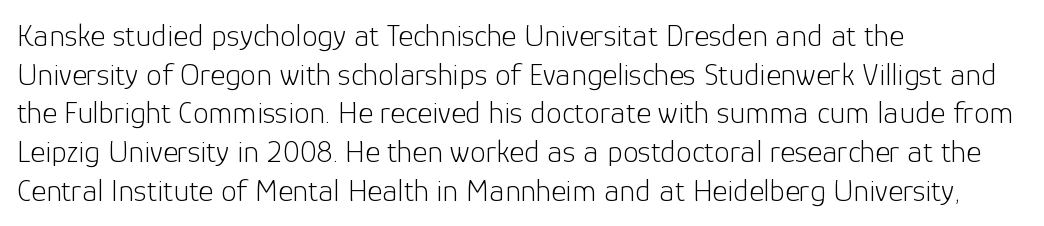
{"serif": "no", "italic": "no", "bold": "no", "weight": "light", "width": "normal", "stroke_contrast": "low", "x_height": "medium", "monospaced": "no", "underline": "no", "align": "left", "line_spacing_ratio": 1.21, "letter_spacing": "normal", "letter_spacing_em": 0.0, "glyph_px": 32}
